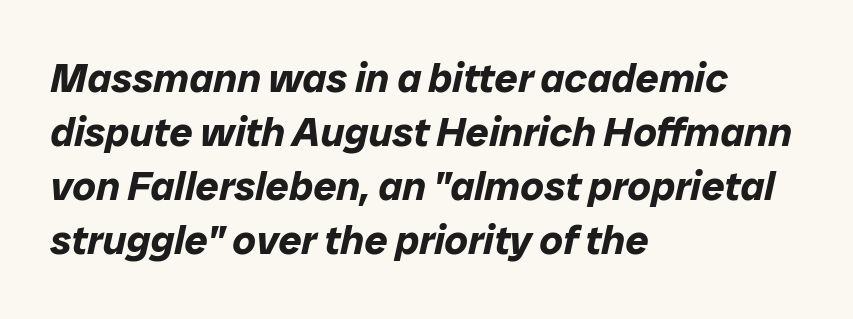
The image shows 41 px bold type, italic (leaning right); set left-aligned, normal line spacing (1.32x), normal letter spacing, not underlined; low stroke contrast and a medium x-height.
